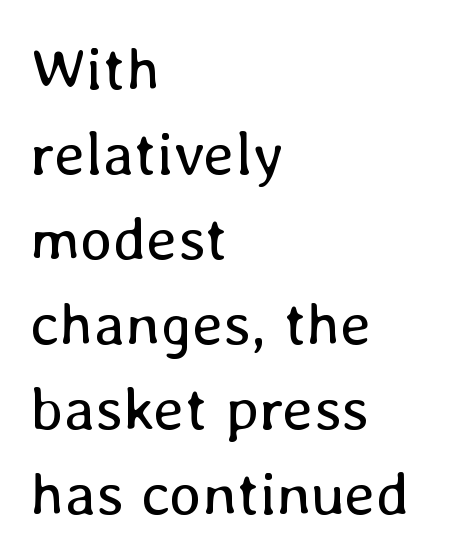
{"italic": "no", "bold": "no", "weight": "regular", "width": "normal", "stroke_contrast": "low", "x_height": "medium", "monospaced": "no", "underline": "no", "align": "left", "line_spacing": "normal", "line_spacing_ratio": 1.37, "letter_spacing": "normal", "letter_spacing_em": 0.0, "glyph_px": 62}
